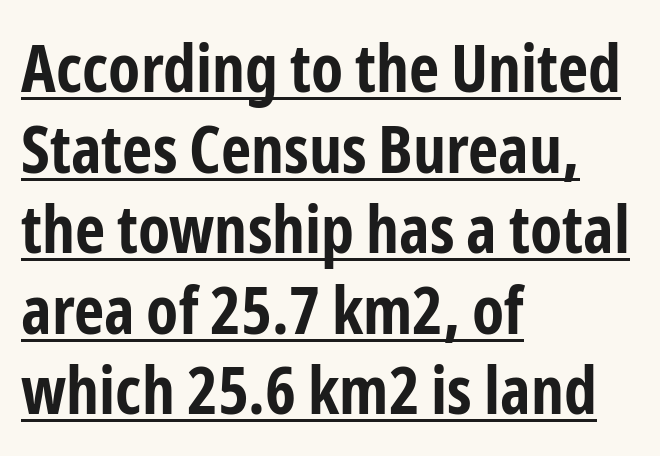
These lines were composed using upright roman letters. The paragraph has a hard left edge and a soft right edge. Thick stems and heavy bowls — unmistakably bold. A typesetter would label this face a sans.
